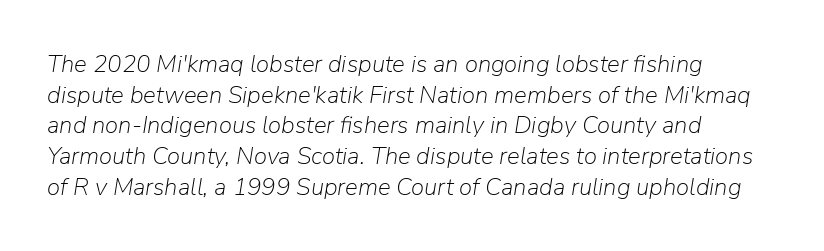
The rows are spaced the way most documents space them. An italicized treatment has been applied to the whole sample. The space directly below the letters is spotless. Summary of weight: not heavy and not bold. Words appear dense and cohesive because spacing is normal.
